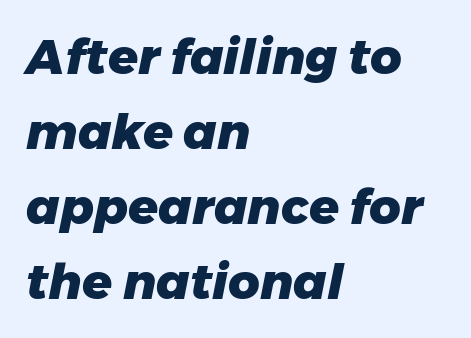
Q: Is the text bold? A: Yes.
Q: Is the text italic (slanted)? A: Yes, it leans right by about 11 degrees.
Q: Is the text underlined? A: No.
Q: How is the paragraph aligned? A: Left-aligned.
Q: Is the spacing between letters normal or unusually wide? A: Normal.
Q: Is the spacing between lines tight, normal or loose? A: Normal.
Q: Width (condensed, normal, or wide)? A: Normal.
Q: Stroke contrast? A: Low.
Q: x-height? A: Medium.
Q: Monospaced? A: No.
